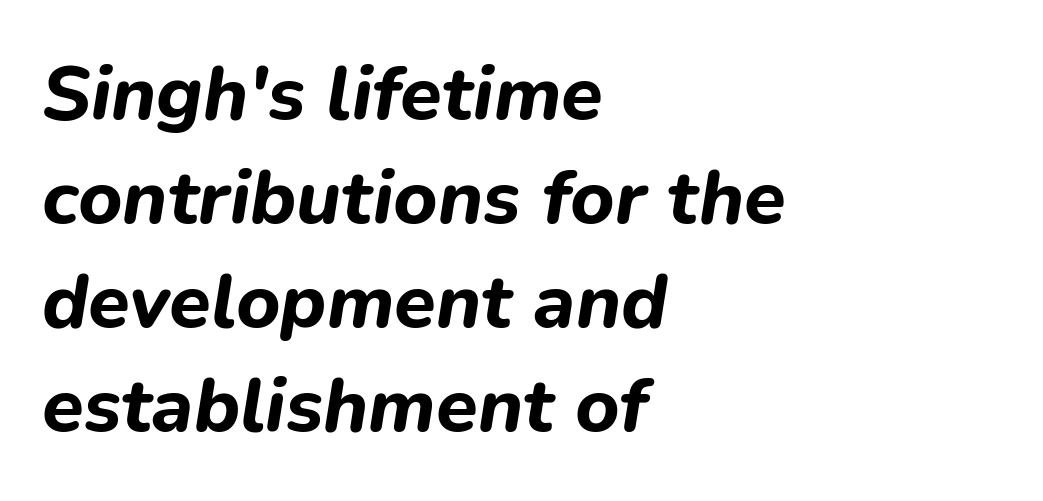
The line-height multiplier appears to be the usual default. A dark, heavy texture on the line: the type is bold. If you drew a line through each stem, it would be angled. Words appear dense and cohesive because spacing is normal. This rendering uses left alignment, leaving the right contour irregular. Glance below the letters and you will spot only blank space.
